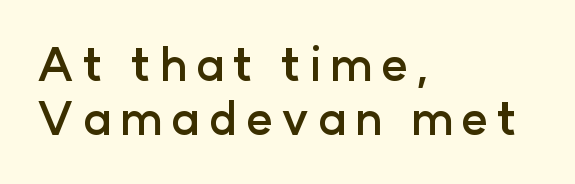
Q: Is the text bold? A: Yes.
Q: Is the text italic (slanted)? A: No, it is upright.
Q: Is the typeface a serif or a sans-serif typeface? A: Sans-serif.
Q: Is the text underlined? A: No.
Q: How is the paragraph aligned? A: Left-aligned.
Q: Width (condensed, normal, or wide)? A: Normal.
Q: Stroke contrast? A: Low.
Q: x-height? A: Medium.
Q: Monospaced? A: No.
